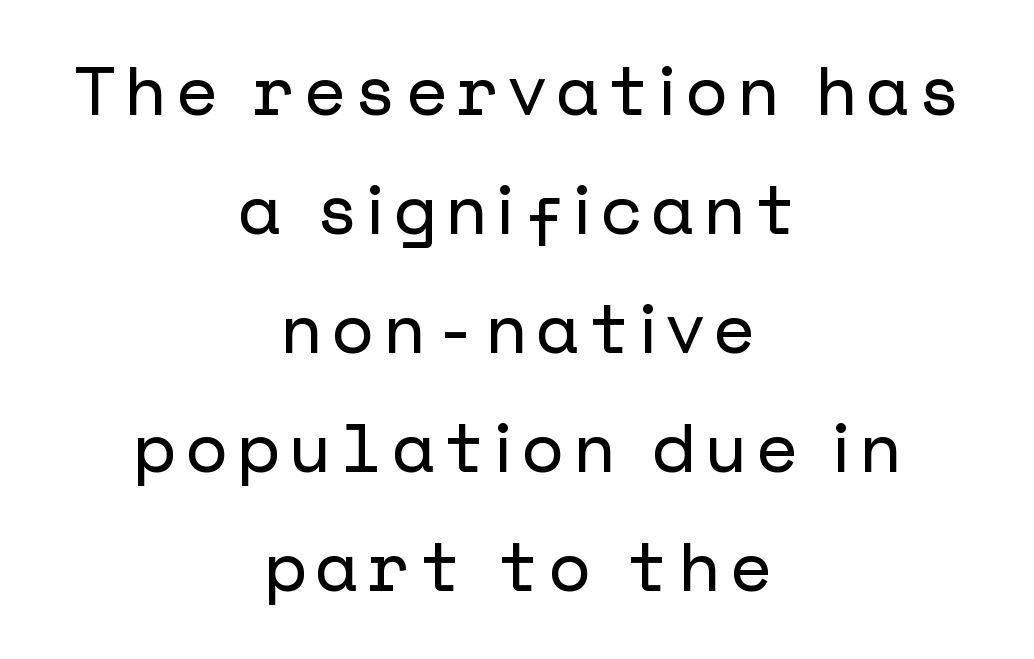
To sum up the face: it is a sans, with no serifs. Anything drawn beneath the words? Only blank space. Every row of glyphs is offset so its center matches the block's center. Upright lettering throughout.
